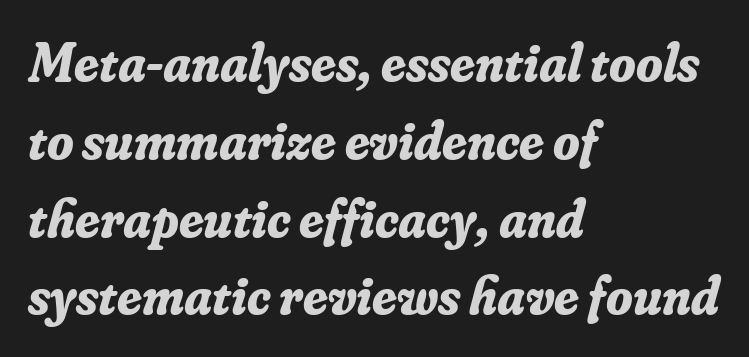
The image shows 54 px bold serif type, italic (leaning right); set left-aligned, normal line spacing (1.44x), normal letter spacing, not underlined; low stroke contrast and a small x-height.
